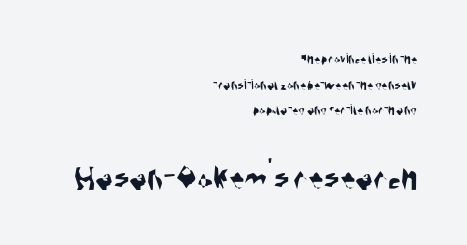
In CSS terms this would be text-align: right. The glyphs in this specimen are sans serif. This sample has the flowing, uneven cadence of proportional lettering. Bigger letters appear in the bottom chunk; the top chunk is reduced.
